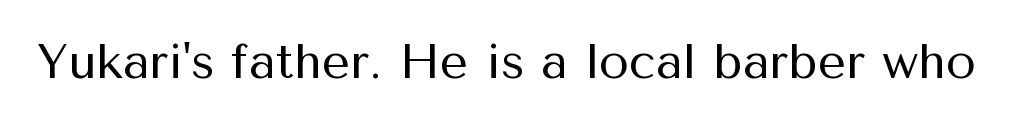
The string is rendered with underlining switched off. This reads as an unemphasized weight, regular at the heaviest. The lettering stays uniformly vertical, giving the passage a roman look. Is this a fixed-width face? No — the glyphs have proportional, varying widths.
